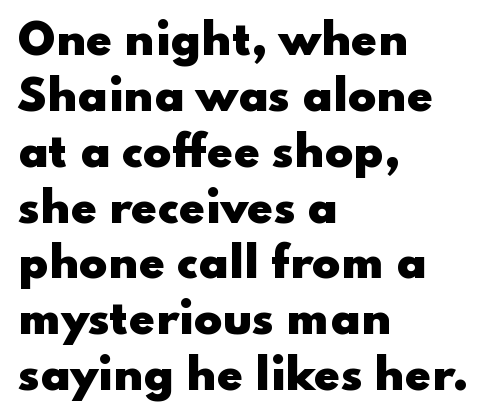
{"serif": "no", "italic": "no", "bold": "yes", "weight": "heavy", "width": "wide", "stroke_contrast": "low", "x_height": "small", "monospaced": "no", "underline": "no", "align": "left", "line_spacing": "normal", "line_spacing_ratio": 1.33, "letter_spacing": "normal", "letter_spacing_em": 0.0, "glyph_px": 42}
